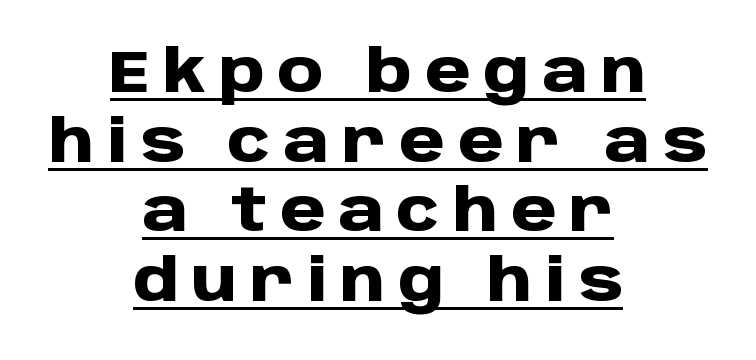
The image shows 58 px heavy sans-serif type, upright; set centered, line spacing 1.2x, unusually wide letter spacing (+0.22 em), underlined; low stroke contrast and a large x-height.
